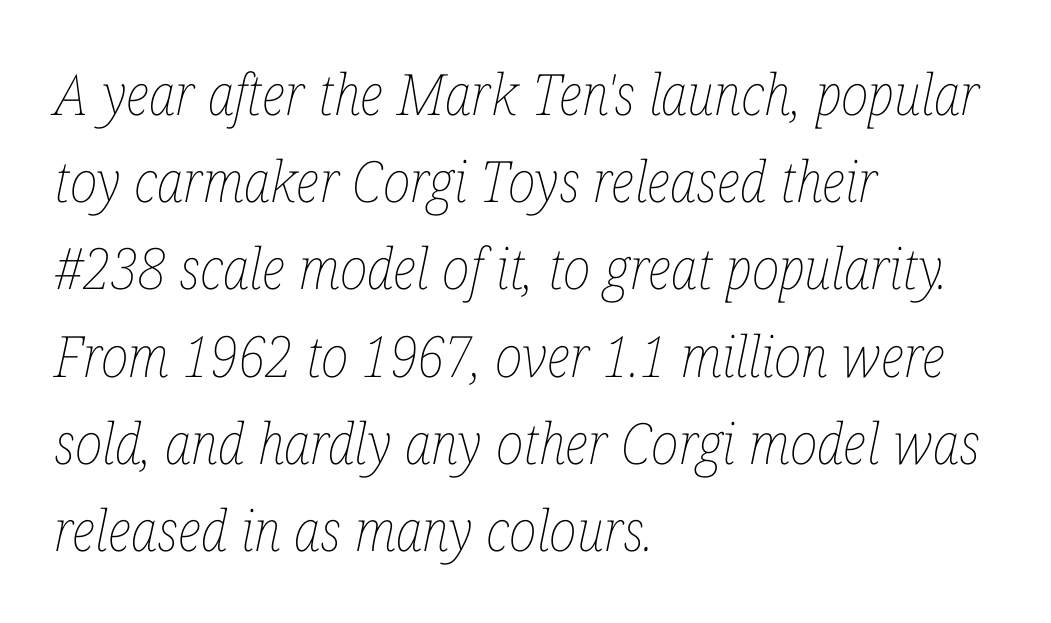
The image shows 57 px thin, condensed type, italic (leaning right); set left-aligned, normal line spacing (1.53x), normal letter spacing, not underlined; low stroke contrast and a medium x-height.
